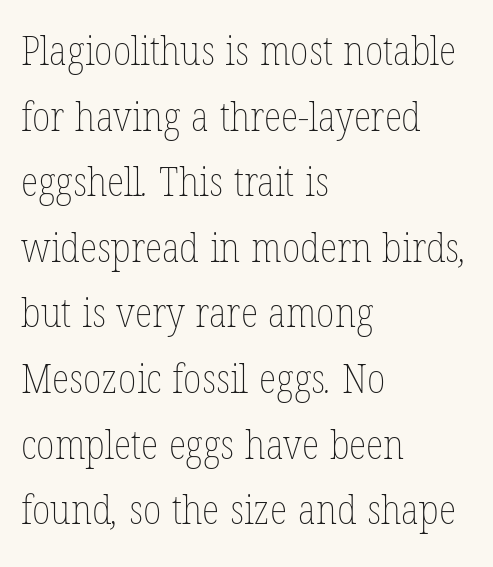
The image shows 41 px thin, condensed type; set left-aligned, normal line spacing (1.6x), normal letter spacing, not underlined; low stroke contrast and a medium x-height.
